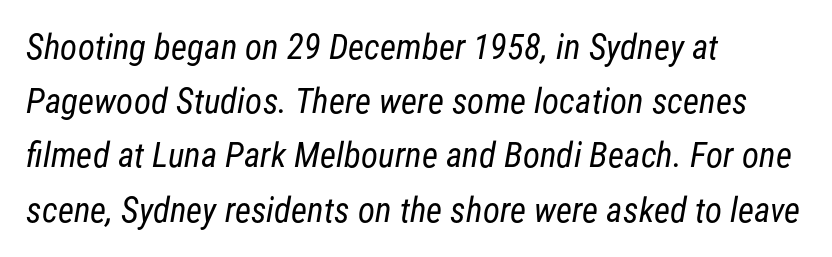
There is no visible air inserted between adjacent glyphs. Each letter keeps its own natural width here, so spacing adapts to shape. The passage shown is not underscored anywhere. These lines sit exactly where default settings would place them. The paragraph shown leans on its left margin.
